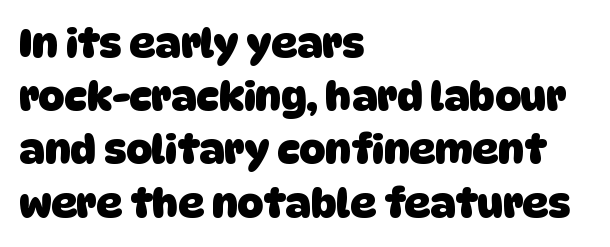
Q: Is the text bold? A: Yes.
Q: Is the typeface a serif or a sans-serif typeface? A: Sans-serif.
Q: Is the text underlined? A: No.
Q: How is the paragraph aligned? A: Left-aligned.
Q: Is the spacing between letters normal or unusually wide? A: Normal.
Q: Is the spacing between lines tight, normal or loose? A: Normal.
Q: Width (condensed, normal, or wide)? A: Normal.
Q: Stroke contrast? A: Low.
Q: x-height? A: Large.
Q: Monospaced? A: No.
